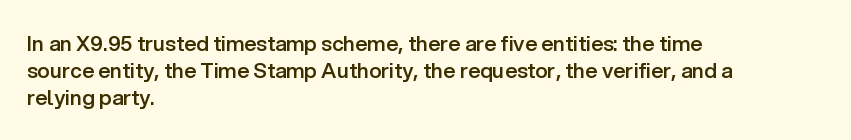
{"italic": "no", "bold": "semi", "underline": "no", "align": "left", "line_spacing": "normal", "line_spacing_ratio": 1.29, "letter_spacing": "normal", "letter_spacing_em": 0.0, "glyph_px": 21}
